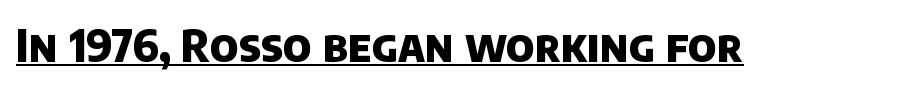
Q: Is the text bold? A: Yes.
Q: Is the typeface a serif or a sans-serif typeface? A: Sans-serif.
Q: Is the text underlined? A: Yes.
Q: Is the spacing between letters normal or unusually wide? A: Normal.
Q: Width (condensed, normal, or wide)? A: Normal.
Q: Stroke contrast? A: Low.
Q: x-height? A: Large.
Q: Monospaced? A: No.
